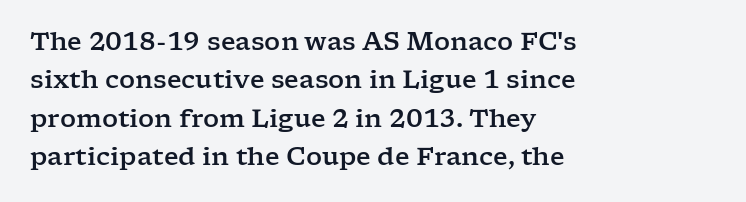
{"italic": "no", "underline": "no", "align": "left", "line_spacing": "normal", "line_spacing_ratio": 1.54, "letter_spacing": "normal", "letter_spacing_em": 0.0, "glyph_px": 25}
